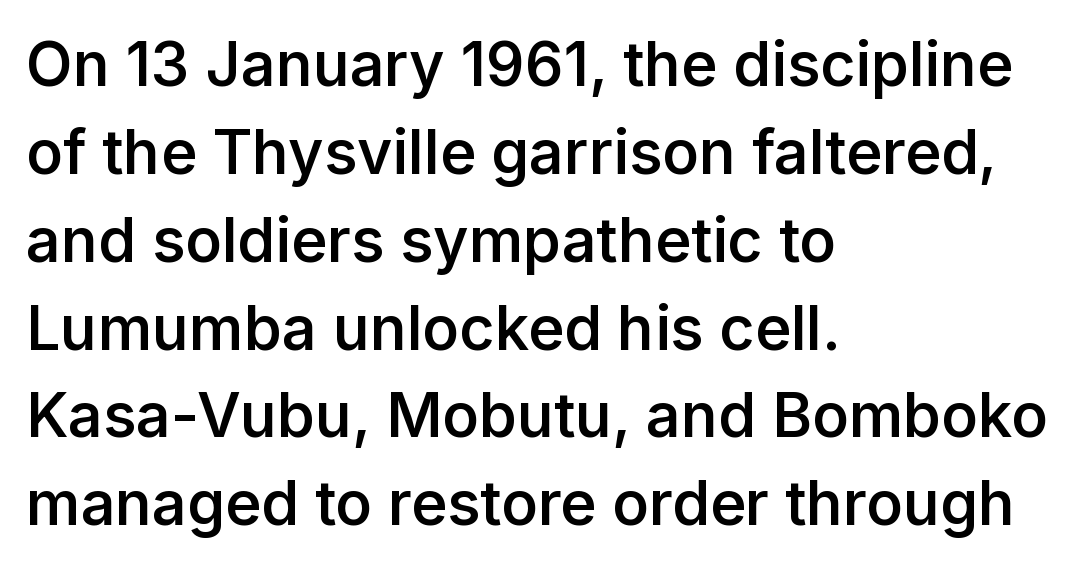
Q: Is the text bold? A: Semi-bold.
Q: Is the text italic (slanted)? A: No, it is upright.
Q: Is the typeface a serif or a sans-serif typeface? A: Sans-serif.
Q: Is the text underlined? A: No.
Q: How is the paragraph aligned? A: Left-aligned.
Q: Is the spacing between letters normal or unusually wide? A: Normal.
Q: Is the spacing between lines tight, normal or loose? A: Normal.
Q: Width (condensed, normal, or wide)? A: Normal.
Q: Stroke contrast? A: Low.
Q: x-height? A: Medium.
Q: Monospaced? A: No.
